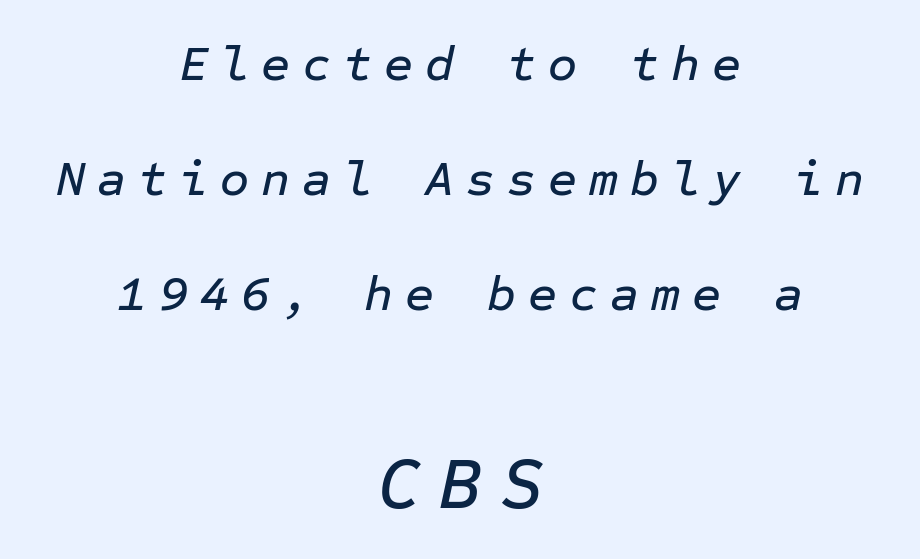
{"italic": "yes", "lean": "right", "slant_degrees": 12, "width": "normal", "stroke_contrast": "low", "x_height": "medium", "monospaced": "yes", "underline": "no", "align": "center", "line_spacing": "loose", "line_spacing_ratio": 2.3, "letter_spacing": "wide", "letter_spacing_em": 0.24, "larger_block": "second", "size_ratio": 1.5, "glyph_px": 75}
